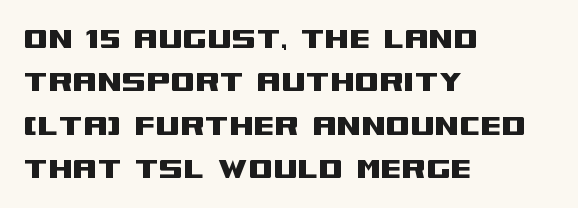
Just letters on the line, the space beneath them empty. Do the characters align in a grid? No, the font is proportional. Nothing sits at the stroke ends, so this counts as sans-serif. Compared with a centered layout, this one pins lines to the left instead.
